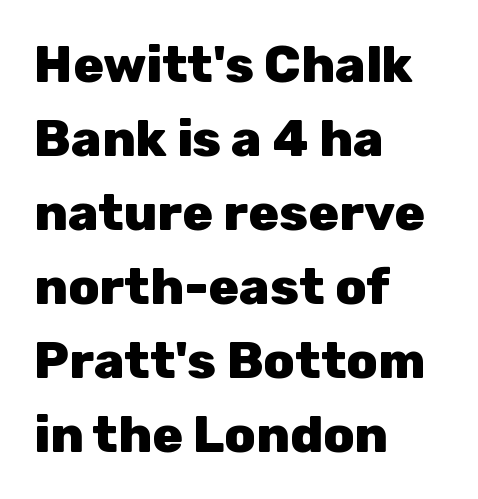
The image shows 51 px heavy sans-serif type, upright; set left-aligned, normal line spacing (1.45x), normal letter spacing, not underlined; low stroke contrast and a medium x-height.
